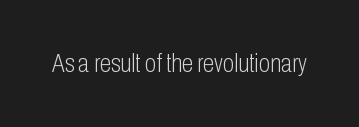
Q: Is the text bold? A: No.
Q: Is the text italic (slanted)? A: No, it is upright.
Q: Is the text underlined? A: No.
Q: Is the spacing between letters normal or unusually wide? A: Normal.
